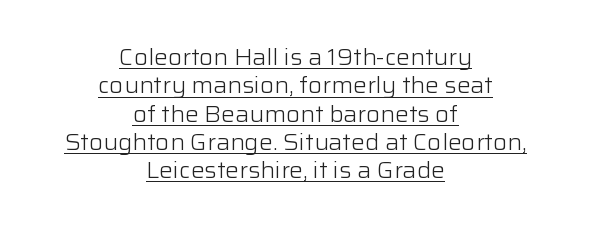
Underlined type. Bold? No — there's no thickening of the strokes. It's the straight-up-and-down kind of type. The setting favours the middle, as headings and verse often do. This rendering leaves character spacing at its baseline value.
